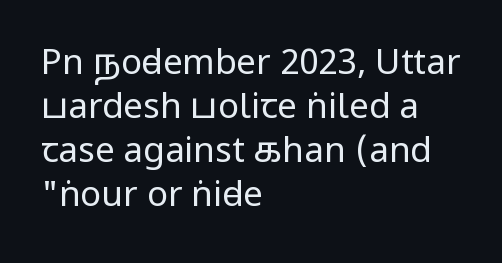
The image shows 35 px regular-weight, condensed sans-serif type, upright; set left-aligned, normal line spacing (1.26x), normal letter spacing, not underlined; low stroke contrast and a large x-height.
